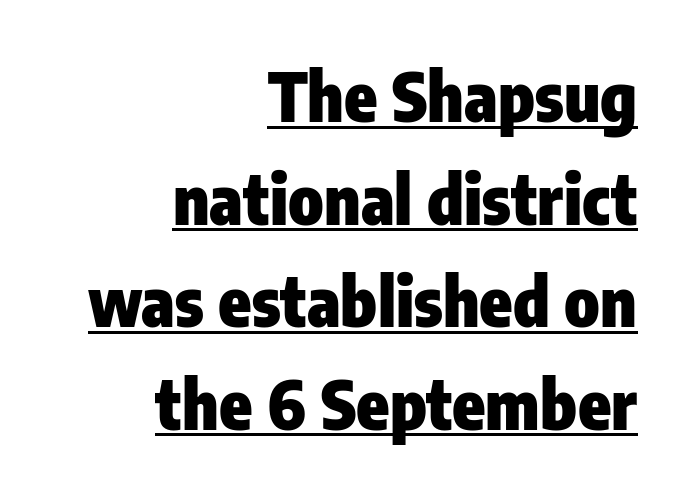
{"serif": "no", "italic": "no", "bold": "yes", "weight": "heavy", "width": "condensed", "stroke_contrast": "low", "x_height": "medium", "monospaced": "no", "underline": "yes", "align": "right", "line_spacing": "normal", "line_spacing_ratio": 1.53, "letter_spacing": "normal", "letter_spacing_em": 0.0, "glyph_px": 67}
